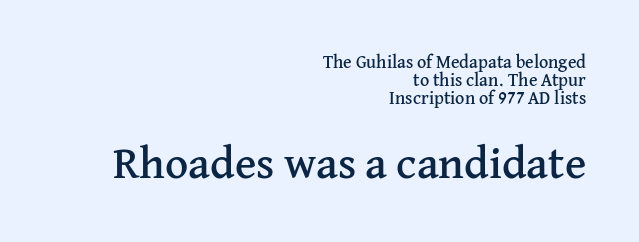
Q: Is the text italic (slanted)? A: No, it is upright.
Q: Is the typeface a serif or a sans-serif typeface? A: Serif.
Q: Is the text underlined? A: No.
Q: How is the paragraph aligned? A: Right-aligned.
Q: Is the spacing between letters normal or unusually wide? A: Normal.
Q: Is the spacing between lines tight, normal or loose? A: Tight.
Q: Which block of text is set in a larger size, the first (top) or the second (bottom)? A: The second (bottom) one.
Q: Width (condensed, normal, or wide)? A: Normal.
Q: Stroke contrast? A: Medium.
Q: x-height? A: Medium.
Q: Monospaced? A: No.
